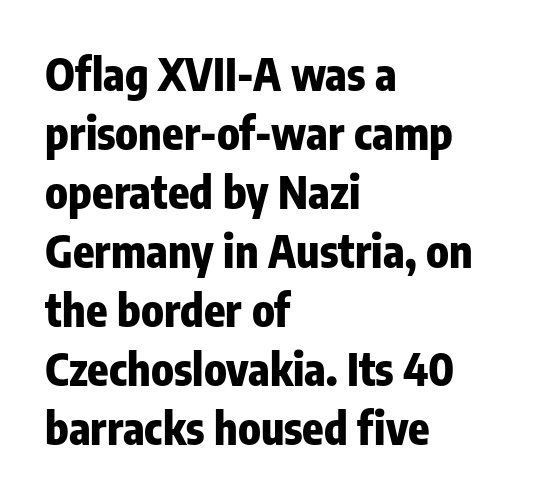
Q: Is the text bold? A: Yes.
Q: Is the text italic (slanted)? A: No, it is upright.
Q: Is the typeface a serif or a sans-serif typeface? A: Sans-serif.
Q: Is the text underlined? A: No.
Q: How is the paragraph aligned? A: Left-aligned.
Q: Is the spacing between letters normal or unusually wide? A: Normal.
Q: Is the spacing between lines tight, normal or loose? A: Normal.
Q: Width (condensed, normal, or wide)? A: Condensed.
Q: Stroke contrast? A: Low.
Q: x-height? A: Medium.
Q: Monospaced? A: No.
